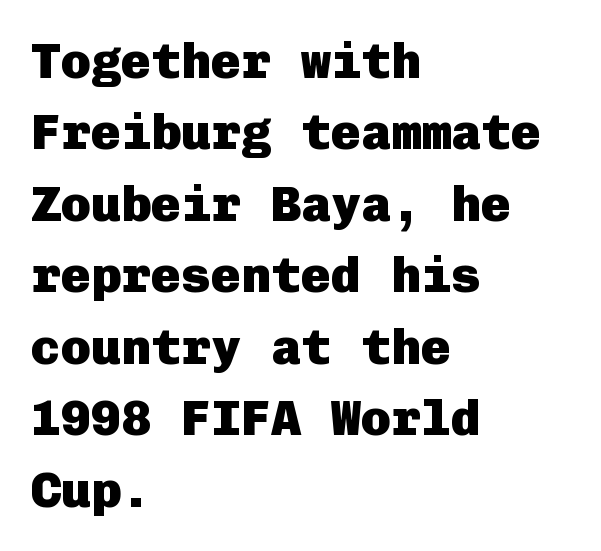
{"serif": "no", "italic": "no", "bold": "yes", "weight": "heavy", "width": "normal", "stroke_contrast": "low", "x_height": "medium", "underline": "no", "align": "left", "line_spacing": "normal", "line_spacing_ratio": 1.43, "letter_spacing": "normal", "letter_spacing_em": 0.0, "glyph_px": 50}
